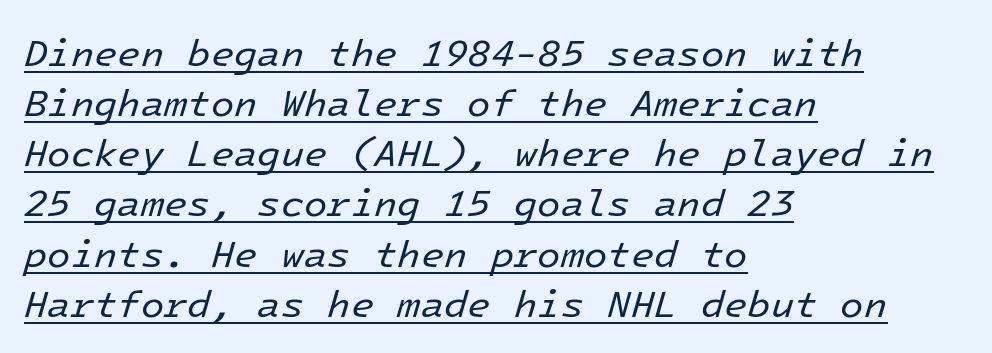
Rendered with sloped, italic letterforms. Where is the straight margin? On the left. This block has exactly the height ordinary leading produces. The letterforms sit at book weight or below. In terms of letterspacing, this is plain default setting.
